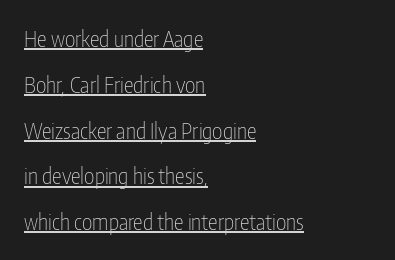
{"italic": "no", "bold": "no", "underline": "yes", "align": "left", "line_spacing": "loose", "line_spacing_ratio": 2.08, "letter_spacing": "normal", "letter_spacing_em": 0.0, "glyph_px": 22}
